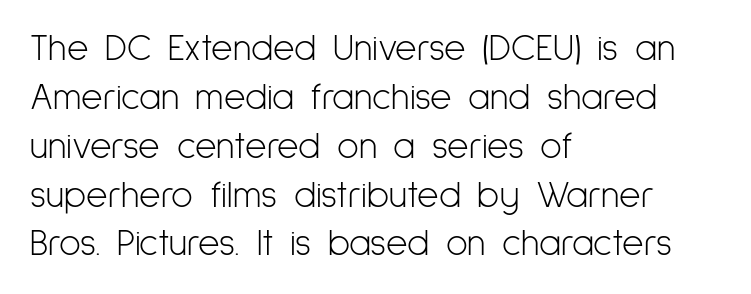
Only glyphs here, with clear space below each row. Compared with typical body copy, the letter spacing here is the same. Heaviness? Minimal to ordinary, like unemphasized prose. Ordinary non-slanted type is in use. No feet cap the strokes, marking this as sans-serif type. The line-height multiplier appears to be the usual default.
